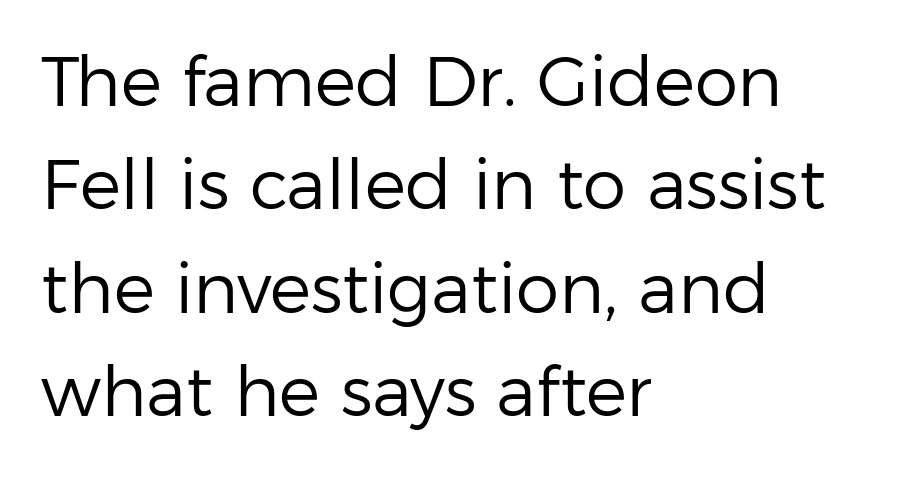
{"serif": "no", "italic": "no", "bold": "no", "weight": "regular", "width": "normal", "stroke_contrast": "low", "x_height": "medium", "monospaced": "no", "underline": "no", "align": "left", "line_spacing": "normal", "line_spacing_ratio": 1.5, "letter_spacing": "normal", "letter_spacing_em": 0.0, "glyph_px": 69}
